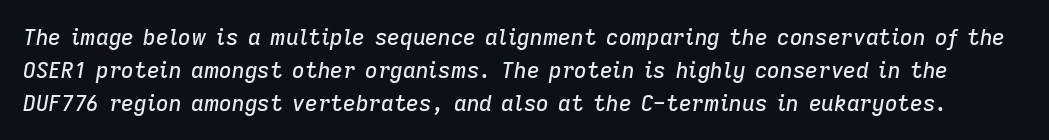
{"italic": "yes", "lean": "right", "slant_degrees": 9, "underline": "no", "line_spacing": "normal", "line_spacing_ratio": 1.49, "letter_spacing": "normal", "letter_spacing_em": 0.0, "glyph_px": 22}
